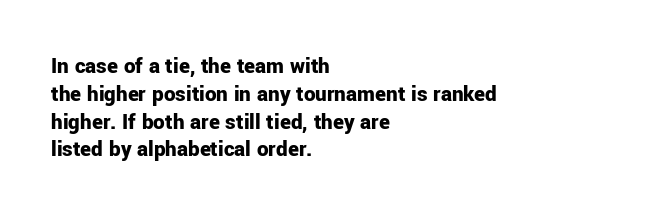
Short and long lines alike share a common starting point at left. Unlike italic type, these characters show no tilt at all. The passage shown is emphatically bold. The face used here is rendered with its standard letterfit. The space beneath each line is pristine and unruled.
